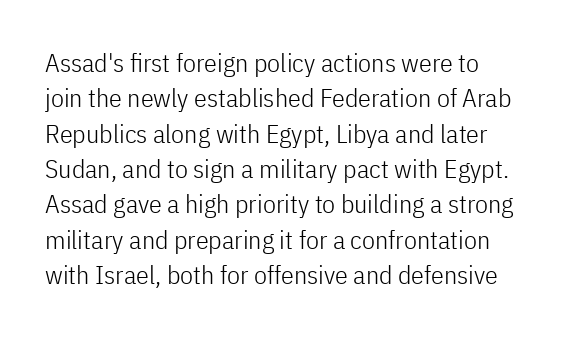
Spacing between characters is what you'd get straight out of the box. Honestly, the row spacing looks completely unremarkable. A light-to-regular cut is what we see here. Just letters on the line, the space beneath them empty. This is the regular roman posture of the typeface.
